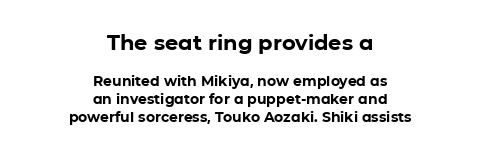
Q: Is the text bold? A: Yes.
Q: Is the text italic (slanted)? A: No, it is upright.
Q: Is the text underlined? A: No.
Q: How is the paragraph aligned? A: Centered.
Q: Is the spacing between letters normal or unusually wide? A: Normal.
Q: Is the spacing between lines tight, normal or loose? A: Normal.
Q: Which block of text is set in a larger size, the first (top) or the second (bottom)? A: The first (top) one.
